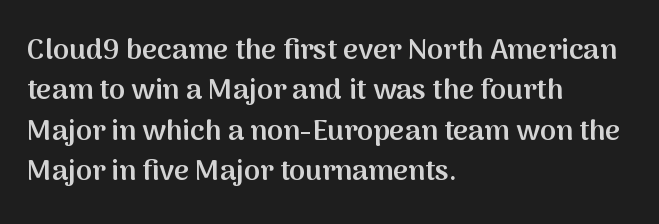
Stems and bowls a touch heavier than normal — semibold. Teacher's note: observe the even left margin — that is flush-left alignment. Decoration check: the copy has no underline. What stands out about the letter spacing? Nothing — it is the standard amount. The letters advance in unequal steps, a hallmark of proportional type.
